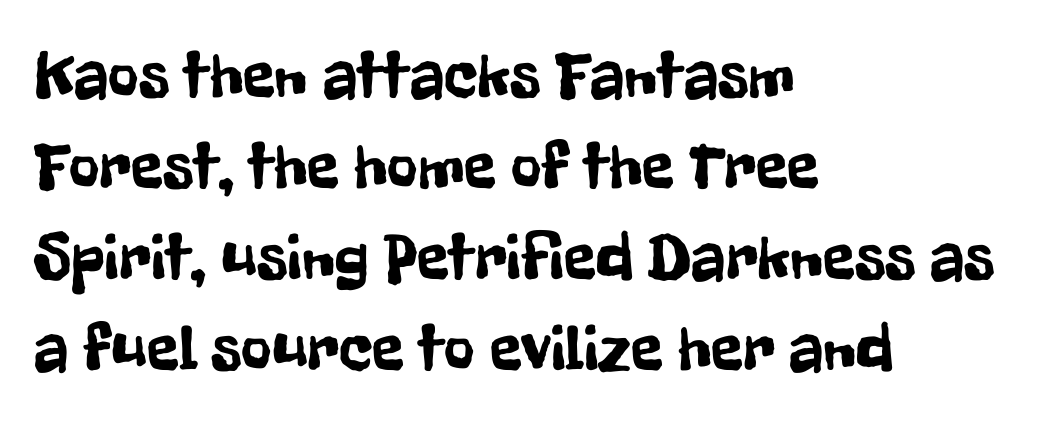
{"serif": "no", "italic": "no", "width": "condensed", "stroke_contrast": "low", "x_height": "medium", "monospaced": "no", "underline": "no", "align": "left", "line_spacing": "normal", "line_spacing_ratio": 1.38, "letter_spacing": "normal", "letter_spacing_em": 0.0, "glyph_px": 66}
